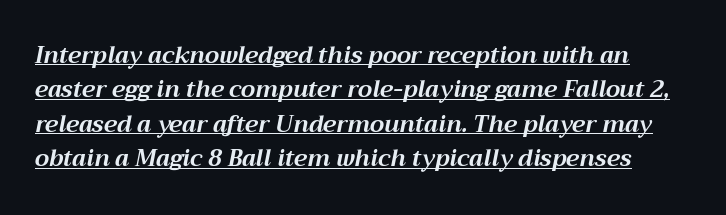
This sample uses plain, unmodified letter spacing. Quick note: interline space is typical. Has an underline been added? It has. Strong, thick strokes mark this as bold type.
